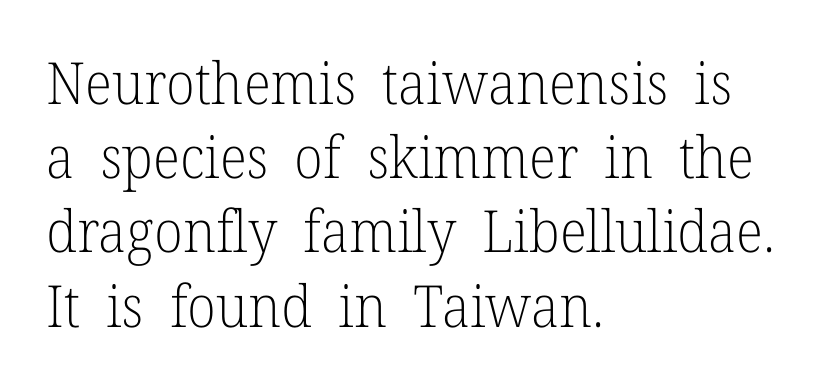
{"serif": "yes", "italic": "no", "bold": "no", "weight": "light", "width": "normal", "stroke_contrast": "low", "x_height": "medium", "monospaced": "no", "underline": "no", "align": "left", "line_spacing": "normal", "line_spacing_ratio": 1.28, "letter_spacing": "normal", "letter_spacing_em": 0.0, "glyph_px": 58}
